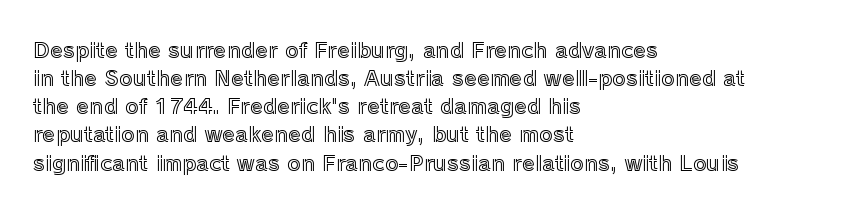
The image shows 21 px text type, upright; set left-aligned, normal line spacing (1.34x), normal letter spacing, not underlined.
